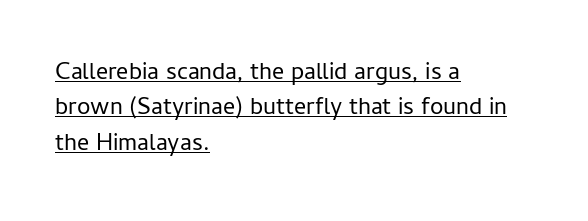
Does extra space separate the letters? No, they use regular spacing. The face used here appears with an underline applied. A typesetter would call this leading conventional body-copy spacing. This is the regular roman posture of the typeface.
